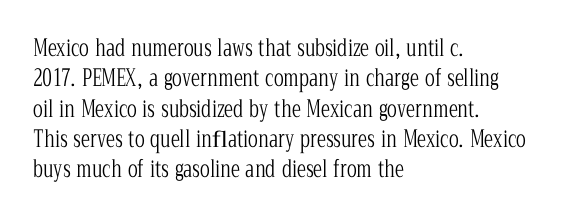
The space directly below the letters is spotless. Caption: standard tracking, unaltered. Vertically, the passage feels balanced, rows spaced as you'd expect. Does the lettering tilt? It doesn't — this is upright.
